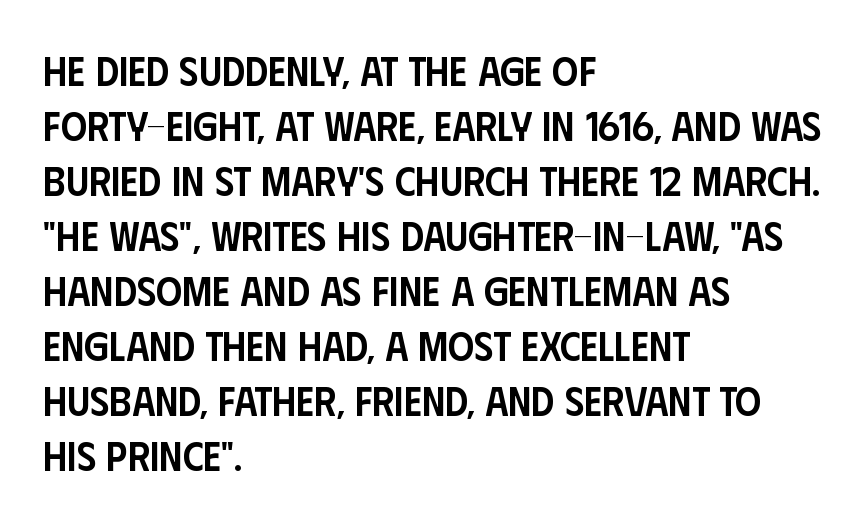
The image shows 41 px semibold, condensed sans-serif type, upright; set left-aligned, normal line spacing (1.34x), normal letter spacing, not underlined; low stroke contrast and a large x-height.
